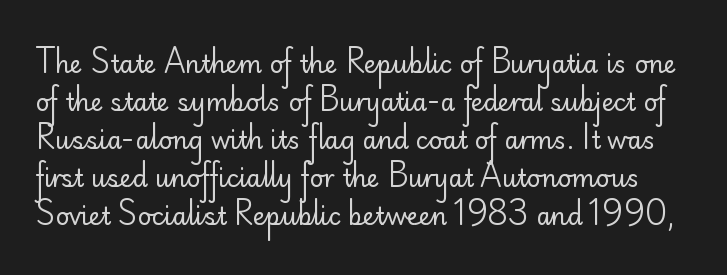
Q: Is the text bold? A: No.
Q: Is the text italic (slanted)? A: No, it is upright.
Q: Is the text underlined? A: No.
Q: Is the spacing between letters normal or unusually wide? A: Normal.
Q: Is the spacing between lines tight, normal or loose? A: Normal.
